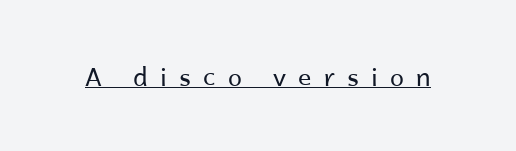
Check the space under the baseline: a stroke is drawn there. Stems and bowls with no extra thickness — not bold. Nope, not italic — everything's standing straight. Each word looks stretched out because of the extra space between its letters.
